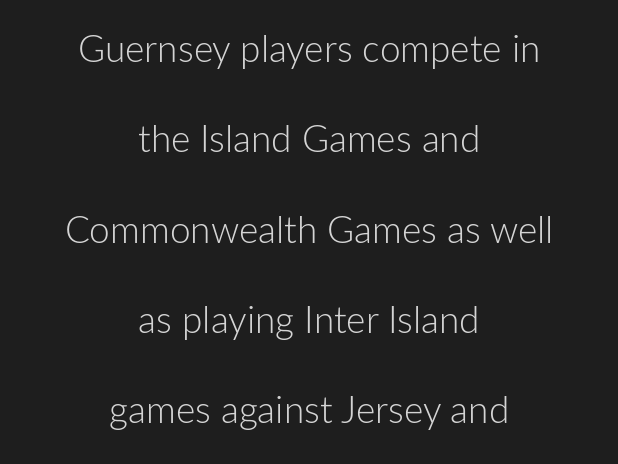
The typeface has the unassuming heft of standard copy or less. Typeset on center — no edge is straight. Compared with typical body copy, the letter spacing here is the same. The lettering stays uniformly vertical, giving the passage a roman look. Honestly, there is no underline to notice here at all.
